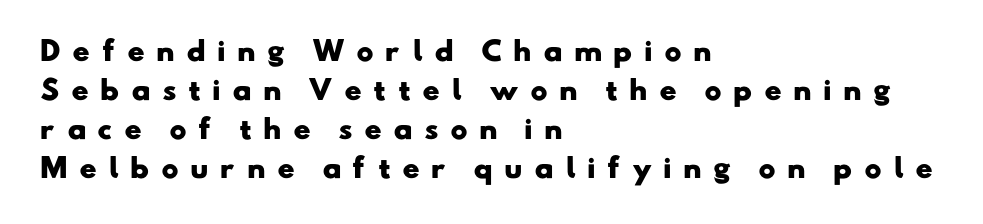
{"bold": "yes", "underline": "no", "align": "left", "line_spacing": "normal", "line_spacing_ratio": 1.5, "letter_spacing": "wide", "letter_spacing_em": 0.43, "glyph_px": 26}
